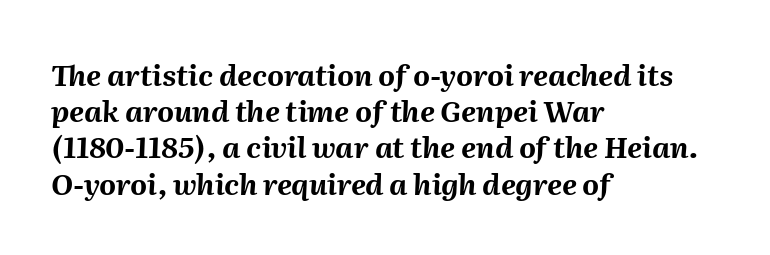
{"italic": "yes", "lean": "right", "slant_degrees": 2, "bold": "yes", "weight": "bold", "width": "normal", "stroke_contrast": "medium", "x_height": "medium", "monospaced": "no", "underline": "no", "align": "left", "line_spacing": "normal", "line_spacing_ratio": 1.25, "letter_spacing": "normal", "letter_spacing_em": 0.0, "glyph_px": 29}
